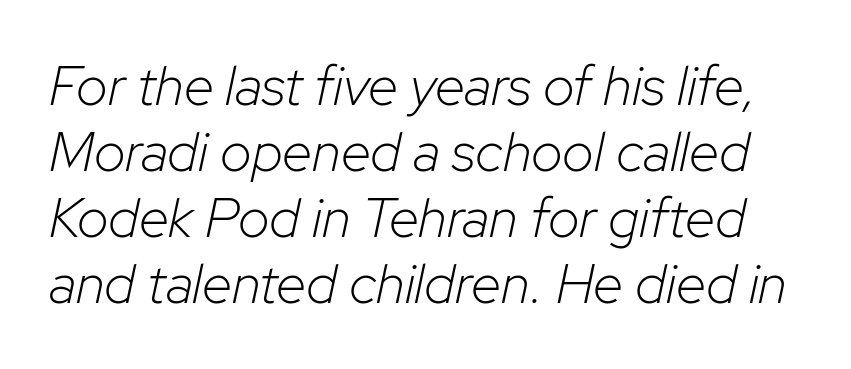
Tracking value appears to be zero — textbook default spacing. This sample uses an oblique cut, with every glyph tilted off the vertical. Weight: not bold — regular or lighter. Check the space under the baseline: it is left empty. The rendering uses natural spacing where letterforms have individual widths.
